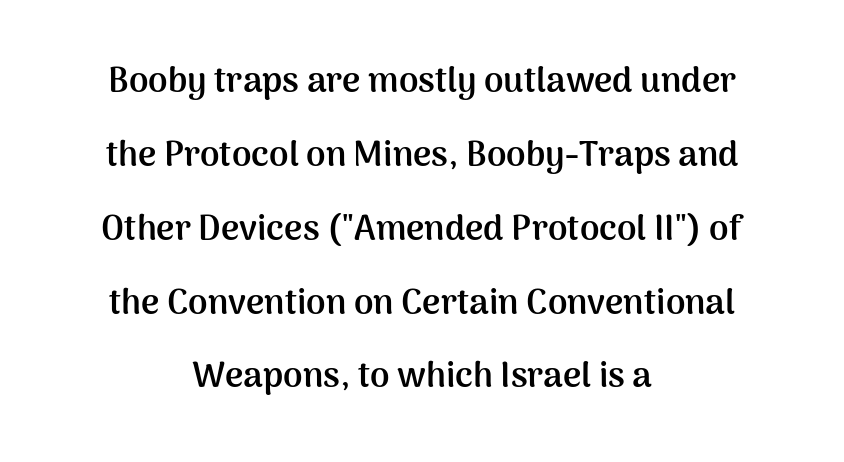
The image shows 35 px semibold sans-serif type, upright; set centered, loose line spacing (2.11x), normal letter spacing, not underlined; medium stroke contrast and a medium x-height.
